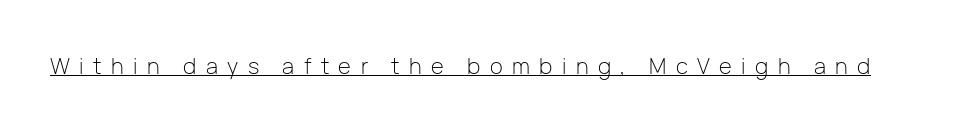
Display-style spreading of the glyphs; the letterfit is very open. The face looks like a standard text weight, possibly lighter. Like a heading marked for emphasis, these lines bear an underscore. Upright lettering throughout.
